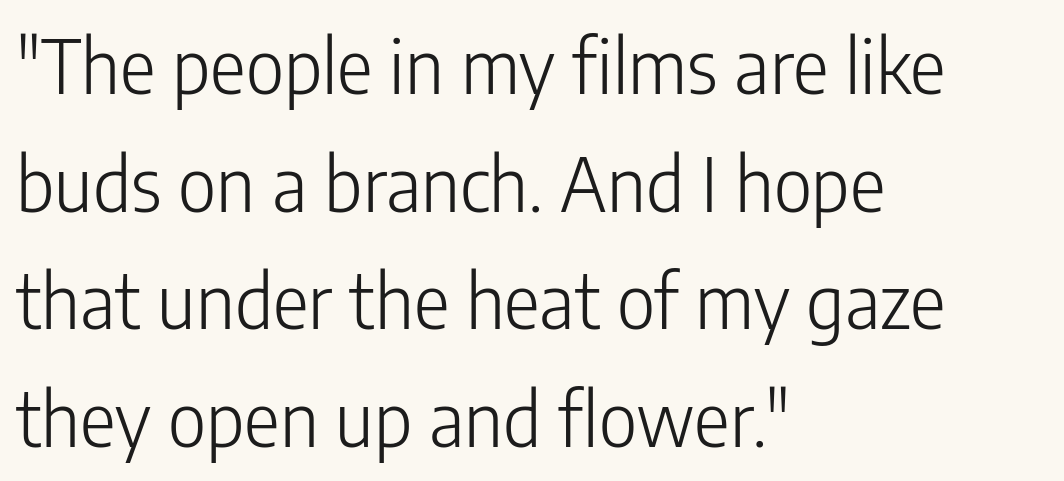
Q: Is the text bold? A: No.
Q: Is the text italic (slanted)? A: No, it is upright.
Q: Is the typeface a serif or a sans-serif typeface? A: Sans-serif.
Q: Is the text underlined? A: No.
Q: How is the paragraph aligned? A: Left-aligned.
Q: Is the spacing between letters normal or unusually wide? A: Normal.
Q: Is the spacing between lines tight, normal or loose? A: Normal.
Q: Width (condensed, normal, or wide)? A: Condensed.
Q: Stroke contrast? A: Low.
Q: x-height? A: Medium.
Q: Monospaced? A: No.
